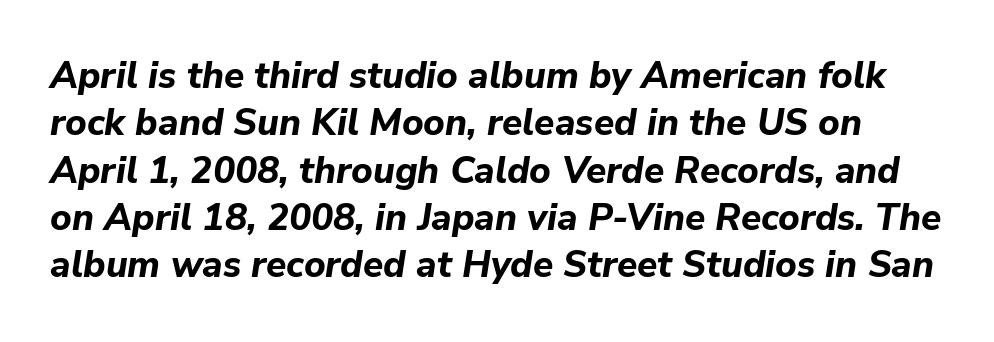
Q: Is the text bold? A: Yes.
Q: Is the text italic (slanted)? A: Yes, it leans right by about 9 degrees.
Q: Is the text underlined? A: No.
Q: Is the spacing between letters normal or unusually wide? A: Normal.
Q: Is the spacing between lines tight, normal or loose? A: Normal.
Q: Width (condensed, normal, or wide)? A: Normal.
Q: Stroke contrast? A: Low.
Q: x-height? A: Medium.
Q: Monospaced? A: No.
